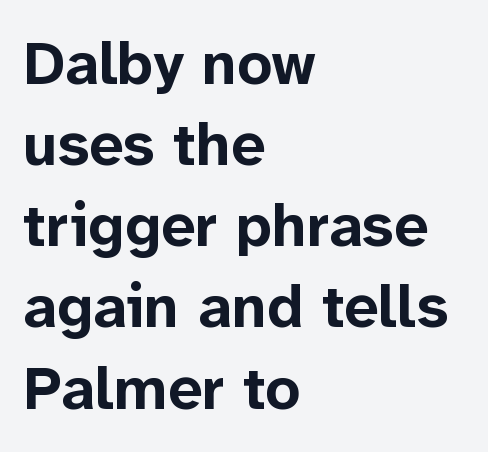
{"serif": "no", "italic": "no", "bold": "yes", "weight": "bold", "width": "normal", "stroke_contrast": "low", "x_height": "medium", "monospaced": "no", "underline": "no", "align": "left", "line_spacing": "normal", "line_spacing_ratio": 1.33, "letter_spacing": "normal", "letter_spacing_em": 0.0, "glyph_px": 61}
